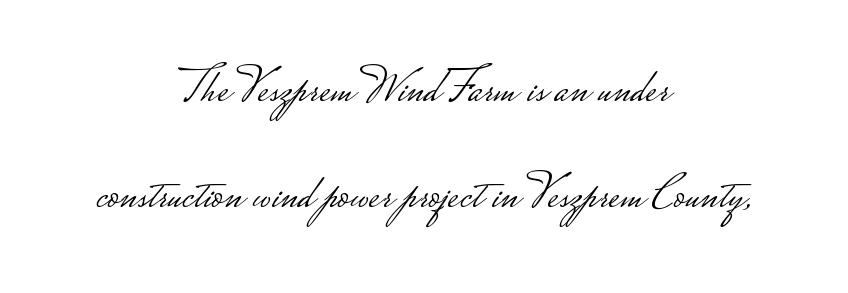
Q: Is the text bold? A: No.
Q: Is the text italic (slanted)? A: Yes.
Q: Is the typeface a serif or a sans-serif typeface? A: Sans-serif.
Q: Is the text underlined? A: No.
Q: How is the paragraph aligned? A: Centered.
Q: Is the spacing between letters normal or unusually wide? A: Normal.
Q: Is the spacing between lines tight, normal or loose? A: Loose.
Q: Width (condensed, normal, or wide)? A: Wide.
Q: Stroke contrast? A: Low.
Q: Monospaced? A: No.
